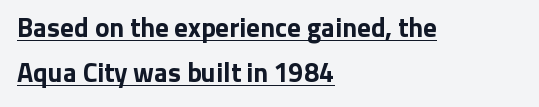
A dark, heavy texture on the line: the type is bold. The lettering stays uniformly vertical, giving the passage a roman look. The ragged edge is on the right, which tells us the setting is flush left. The rendering keeps characters at their native spacing. A baseline rule has been typeset under these characters. Evenly set lines give the paragraph a standard silhouette.
